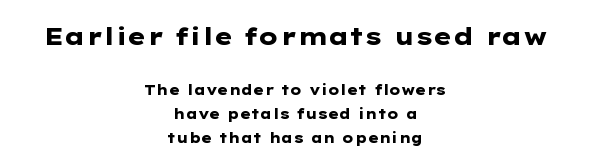
The image shows 24 px bold type, upright; set centered, normal line spacing (1.7x), normal letter spacing, not underlined; the first (top) block is 1.71x larger.
